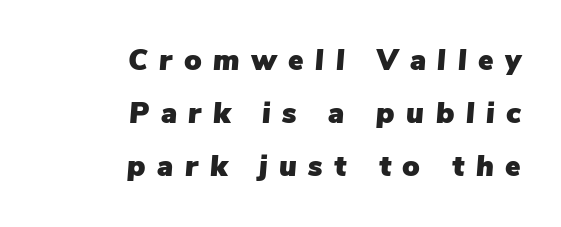
Q: Is the text italic (slanted)? A: Yes, it leans right by about 5 degrees.
Q: Is the text underlined? A: No.
Q: How is the paragraph aligned? A: Right-aligned.
Q: Is the spacing between letters normal or unusually wide? A: Unusually wide.
Q: Width (condensed, normal, or wide)? A: Normal.
Q: Stroke contrast? A: Low.
Q: x-height? A: Medium.
Q: Monospaced? A: No.
